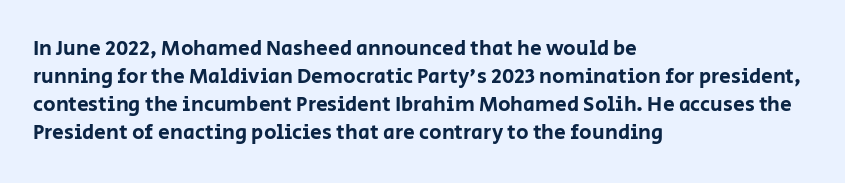
The image shows 21 px text type, upright; set left-aligned, normal line spacing (1.34x), normal letter spacing, not underlined.
